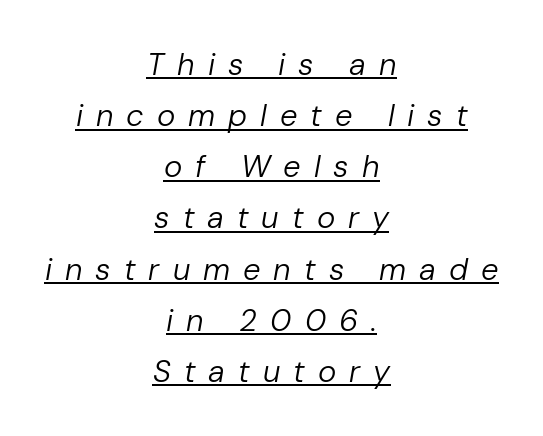
The lines sit at an ordinary, default distance from one another. A continuous stroke trails under the words, as in a hyperlink. Layout note: lines centered. A typesetter would call this proportional, since set widths differ per character. Honestly, the letter spacing is so wide it's the main thing you notice. The font is comparable to plain body text, perhaps lighter.
